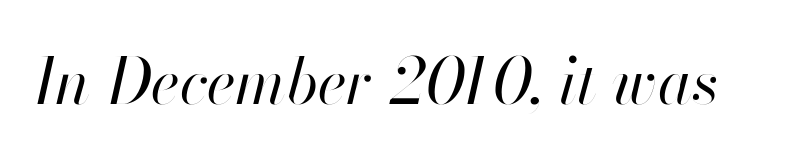
The image shows 63 px regular-weight type, italic (leaning right); set normal letter spacing, not underlined; high stroke contrast and a small x-height.
